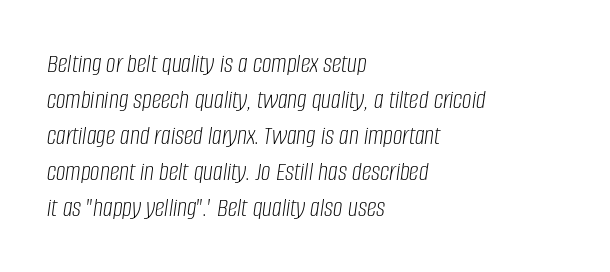
{"italic": "yes", "lean": "right", "slant_degrees": 8, "bold": "no", "underline": "no", "align": "left", "line_spacing": "normal", "line_spacing_ratio": 1.33, "letter_spacing": "normal", "letter_spacing_em": 0.0, "glyph_px": 27}
